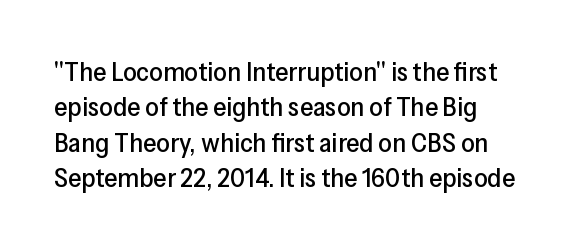
Q: Is the text italic (slanted)? A: No, it is upright.
Q: Is the text underlined? A: No.
Q: How is the paragraph aligned? A: Left-aligned.
Q: Is the spacing between letters normal or unusually wide? A: Normal.
Q: Is the spacing between lines tight, normal or loose? A: Normal.
